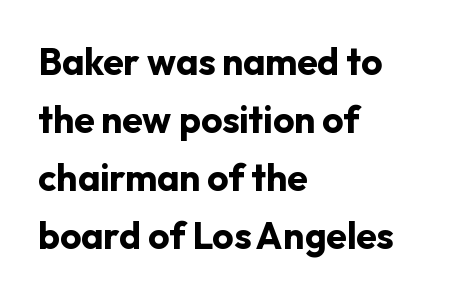
The space directly below the letters is spotless. Regarding leading, the lines here are spaced in the standard way. The passage is arranged the way most books set body copy — flush left. Do the characters align in a grid? No, the font is proportional. Every stem runs plumb, perpendicular to the baseline.
